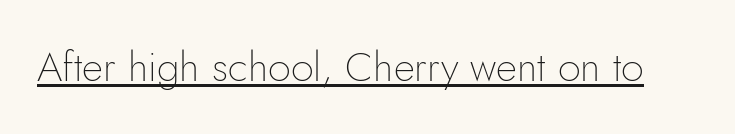
Rendered with straight, roman letterforms. Is the type heavy? It reads as light-to-regular instead. Somebody hit Ctrl+U on this one — the words are underlined. These lines are rendered in a variable-pitch font.
